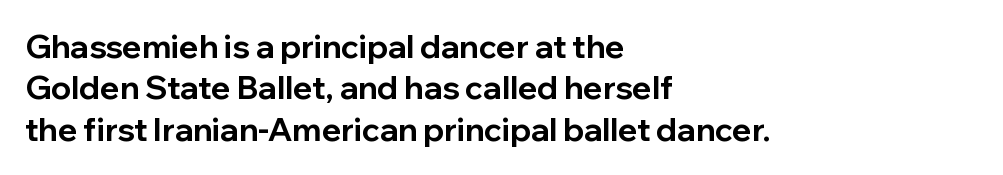
Spacing verdict: proportional, widths tailored to each character. Letter spacing: default. Stroke thickness is high; the sample reads as a true bold. These lines stack with their left ends in a neat column.
